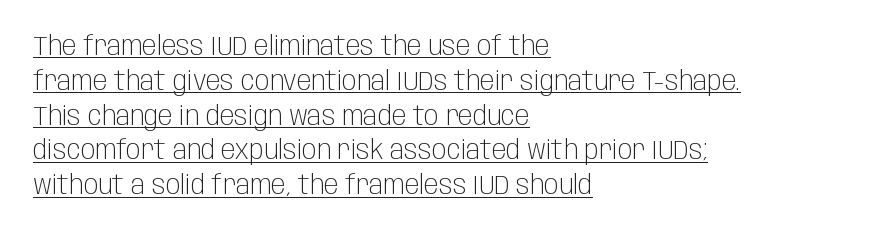
Q: Is the text bold? A: No.
Q: Is the text italic (slanted)? A: No, it is upright.
Q: Is the text underlined? A: Yes.
Q: How is the paragraph aligned? A: Left-aligned.
Q: Is the spacing between letters normal or unusually wide? A: Normal.
Q: Is the spacing between lines tight, normal or loose? A: Normal.
